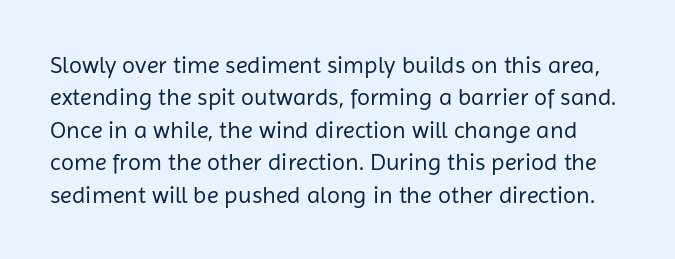
{"italic": "no", "bold": "no", "underline": "no", "line_spacing": "normal", "line_spacing_ratio": 1.35, "letter_spacing": "normal", "letter_spacing_em": 0.0, "glyph_px": 24}
